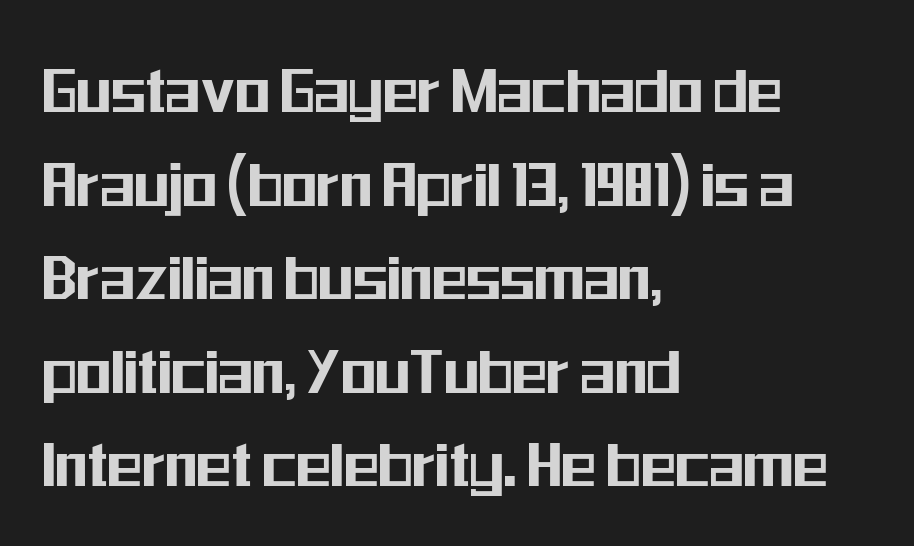
Q: Is the text italic (slanted)? A: No, it is upright.
Q: Is the typeface a serif or a sans-serif typeface? A: Sans-serif.
Q: Is the text underlined? A: No.
Q: How is the paragraph aligned? A: Left-aligned.
Q: Is the spacing between letters normal or unusually wide? A: Normal.
Q: Is the spacing between lines tight, normal or loose? A: Normal.
Q: Width (condensed, normal, or wide)? A: Condensed.
Q: Stroke contrast? A: Medium.
Q: x-height? A: Medium.
Q: Monospaced? A: No.
